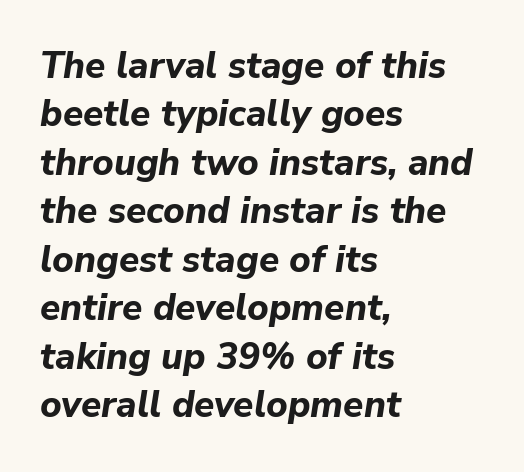
The image shows 37 px bold type, italic (leaning right); set left-aligned, normal line spacing (1.31x), normal letter spacing, not underlined; low stroke contrast and a medium x-height.
